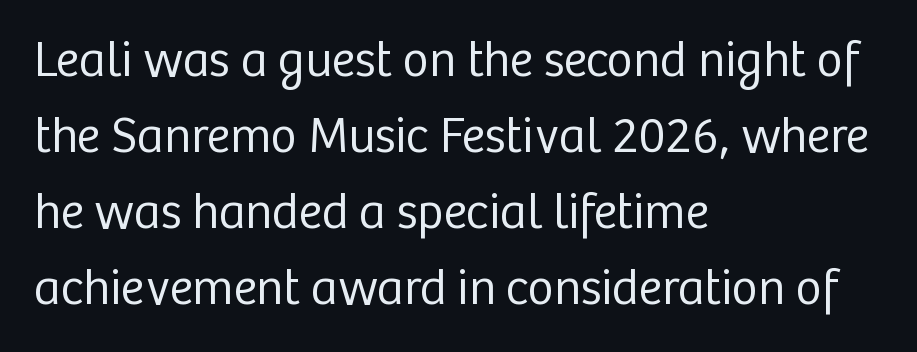
{"serif": "no", "italic": "no", "bold": "no", "weight": "regular", "width": "normal", "stroke_contrast": "low", "x_height": "medium", "monospaced": "no", "underline": "no", "align": "left", "line_spacing": "normal", "line_spacing_ratio": 1.52, "letter_spacing": "normal", "letter_spacing_em": 0.0, "glyph_px": 50}
